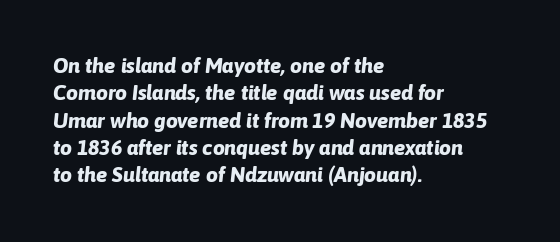
{"italic": "yes", "lean": "right", "slant_degrees": 6, "bold": "yes", "underline": "no", "align": "left", "line_spacing": "normal", "line_spacing_ratio": 1.3, "letter_spacing": "normal", "letter_spacing_em": 0.0, "glyph_px": 21}
